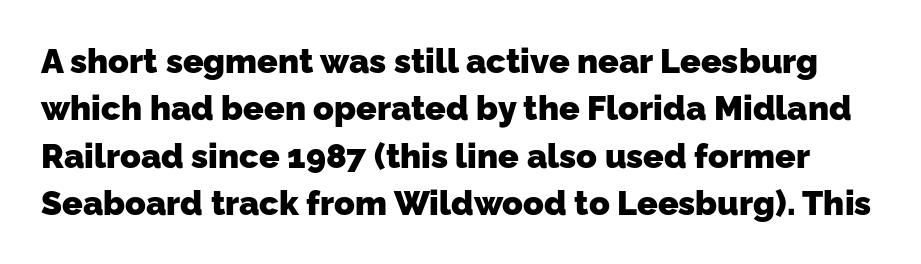
The image shows 34 px heavy sans-serif type; set normal line spacing (1.39x), normal letter spacing, not underlined; low stroke contrast and a medium x-height.
